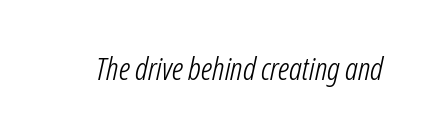
The image shows 32 px light, condensed type, italic (leaning right); set normal letter spacing, not underlined; low stroke contrast and a medium x-height.
